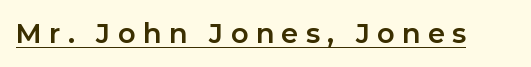
Q: Is the text bold? A: Yes.
Q: Is the text italic (slanted)? A: No, it is upright.
Q: Is the text underlined? A: Yes.
Q: Is the spacing between letters normal or unusually wide? A: Unusually wide.
